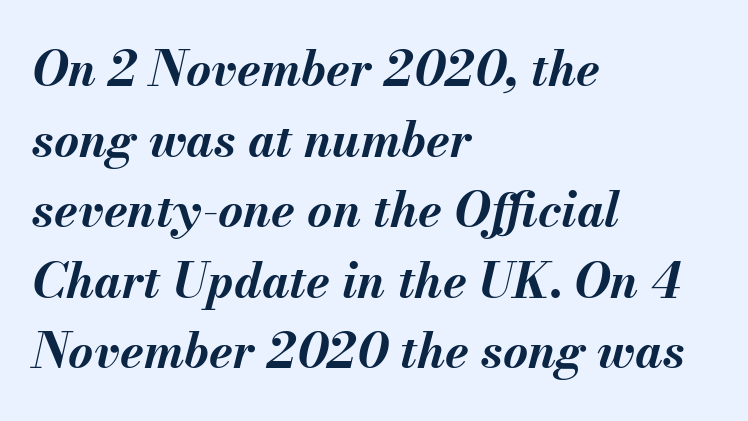
Successive baselines arrive at the customary interval. The passage shown is typed in a proportional face where columns would drift. Emphasis by weight is at full strength: bold. The rendering anchors every line to the left-hand side. Students, note that the glyphs here touch the page at normal intervals. Has an underline been added? It has not.
